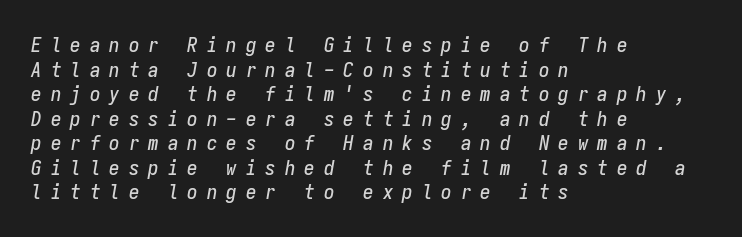
The image shows 21 px text type, italic (leaning right); set left-aligned, line spacing 1.17x, unusually wide letter spacing (+0.43 em), not underlined.
